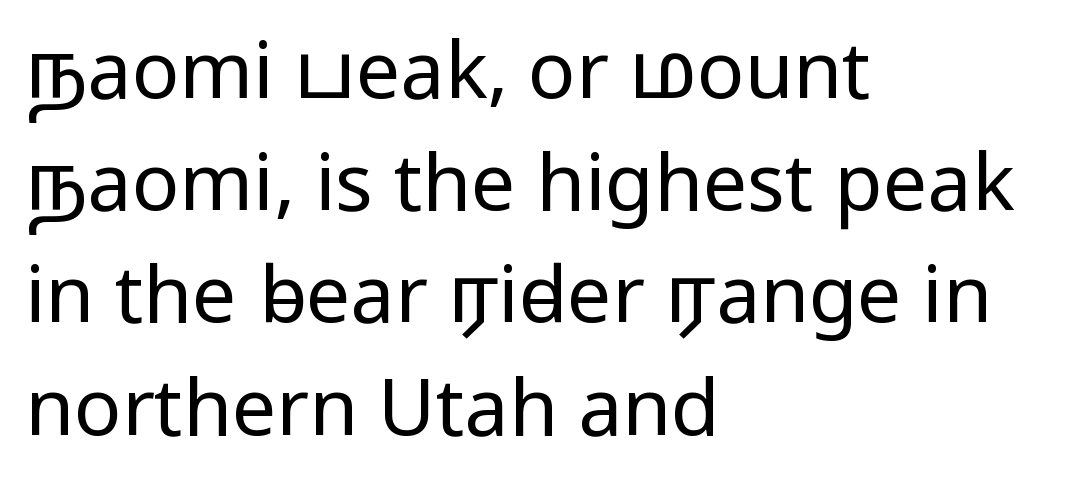
{"serif": "no", "italic": "no", "bold": "no", "weight": "regular", "width": "condensed", "stroke_contrast": "low", "x_height": "large", "monospaced": "no", "underline": "no", "align": "left", "line_spacing": "normal", "line_spacing_ratio": 1.42, "letter_spacing": "normal", "letter_spacing_em": 0.0, "glyph_px": 79}
